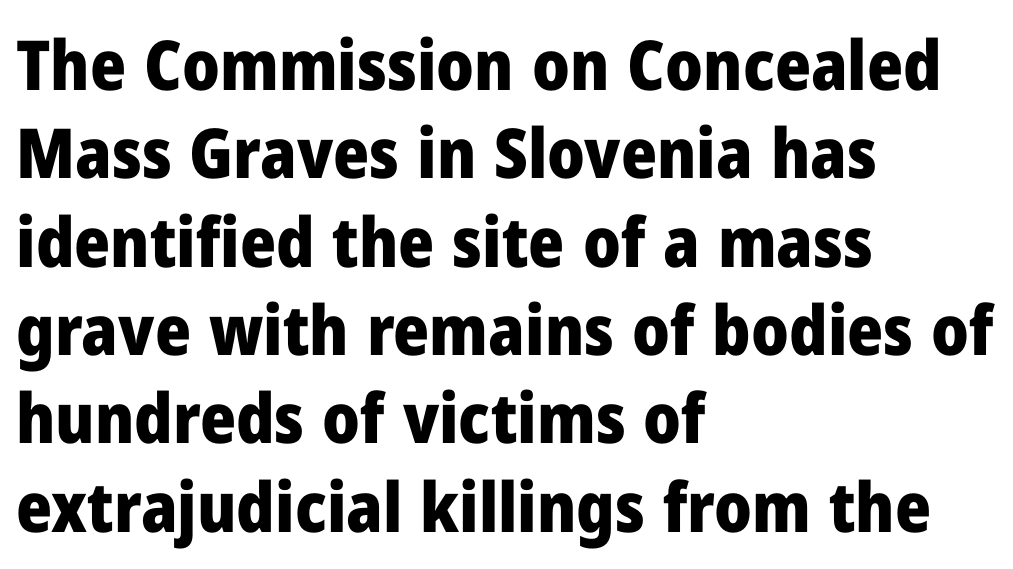
Does the lettering tilt? It doesn't — this is upright. The glyphs are unaccompanied by any horizontal stroke below them. Caption: multi-line text, flush left, ragged right. Every letter is thick-stroked: bold, no question. This is sans-serif lettering, the kind often seen on screens and signage.
